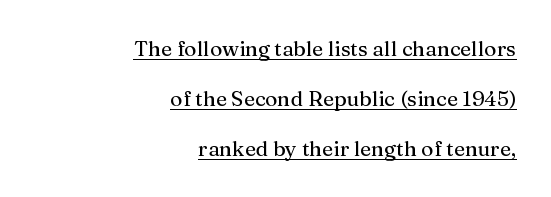
Q: Is the text italic (slanted)? A: No, it is upright.
Q: Is the text underlined? A: Yes.
Q: How is the paragraph aligned? A: Right-aligned.
Q: Is the spacing between letters normal or unusually wide? A: Normal.
Q: Is the spacing between lines tight, normal or loose? A: Loose.
